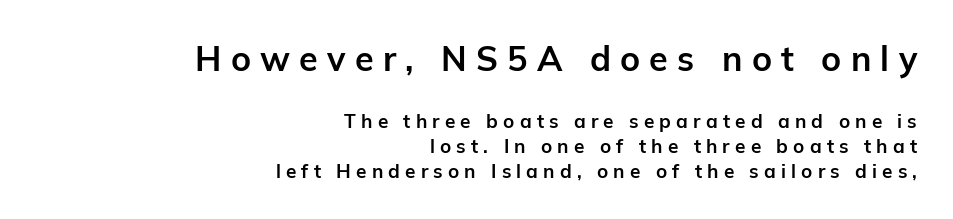
The leading is moderate, giving the passage an even texture. Note the varied advance widths — an 'i' is clearly narrower than an 'm'. These lines stack with their right ends in a neat column. In this sample the first text group is rendered at the bigger scale. When letters stand straight like this, we call the style roman or upright. Letterform terminals end flat and unadorned throughout the passage.
